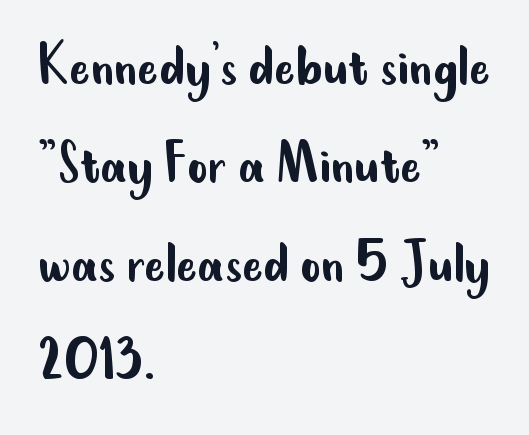
{"serif": "no", "italic": "no", "bold": "no", "weight": "regular", "width": "condensed", "stroke_contrast": "low", "x_height": "small", "monospaced": "no", "underline": "no", "align": "left", "line_spacing": "normal", "line_spacing_ratio": 1.56, "letter_spacing": "normal", "letter_spacing_em": 0.0, "glyph_px": 63}
